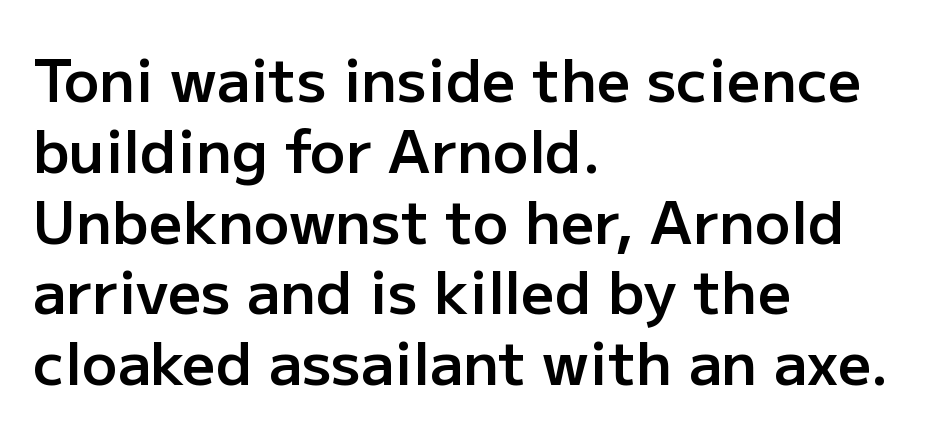
{"serif": "no", "italic": "no", "bold": "semi", "weight": "semibold", "width": "normal", "stroke_contrast": "low", "x_height": "medium", "monospaced": "no", "underline": "no", "align": "left", "line_spacing_ratio": 1.2, "letter_spacing": "normal", "letter_spacing_em": 0.0, "glyph_px": 59}
